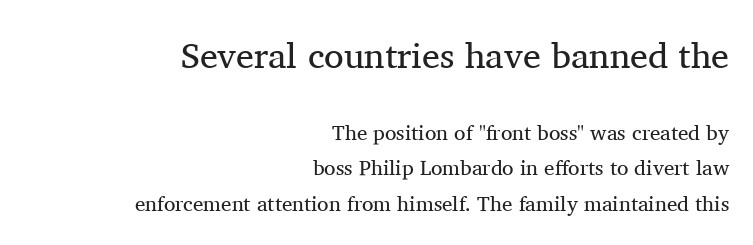
Q: Is the text bold? A: No.
Q: Is the text italic (slanted)? A: No, it is upright.
Q: Is the typeface a serif or a sans-serif typeface? A: Serif.
Q: Is the text underlined? A: No.
Q: How is the paragraph aligned? A: Right-aligned.
Q: Is the spacing between letters normal or unusually wide? A: Normal.
Q: Is the spacing between lines tight, normal or loose? A: Normal.
Q: Which block of text is set in a larger size, the first (top) or the second (bottom)? A: The first (top) one.
Q: Width (condensed, normal, or wide)? A: Normal.
Q: Stroke contrast? A: Medium.
Q: x-height? A: Medium.
Q: Monospaced? A: No.
